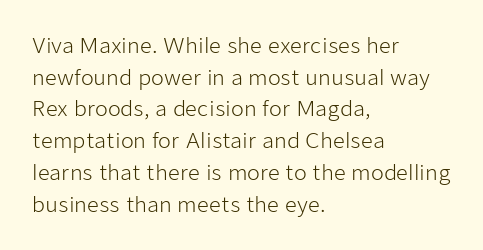
{"italic": "no", "bold": "no", "underline": "no", "align": "left", "line_spacing": "normal", "line_spacing_ratio": 1.51, "letter_spacing": "normal", "letter_spacing_em": 0.0, "glyph_px": 21}
